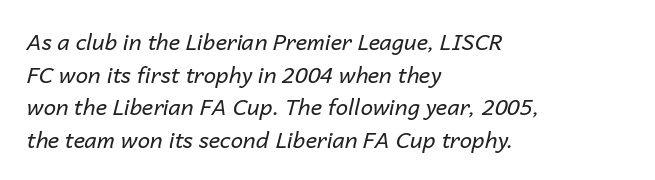
Q: Is the text bold? A: No.
Q: Is the text italic (slanted)? A: Yes, it leans right by about 14 degrees.
Q: Is the text underlined? A: No.
Q: How is the paragraph aligned? A: Left-aligned.
Q: Is the spacing between letters normal or unusually wide? A: Normal.
Q: Is the spacing between lines tight, normal or loose? A: Normal.
